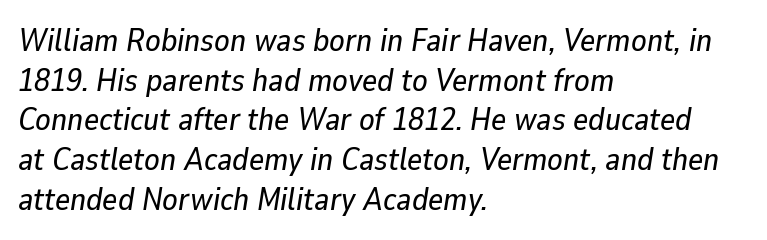
Q: Is the text italic (slanted)? A: Yes, it leans right by about 9 degrees.
Q: Is the text underlined? A: No.
Q: How is the paragraph aligned? A: Left-aligned.
Q: Is the spacing between letters normal or unusually wide? A: Normal.
Q: Width (condensed, normal, or wide)? A: Normal.
Q: Stroke contrast? A: Low.
Q: x-height? A: Medium.
Q: Monospaced? A: No.
